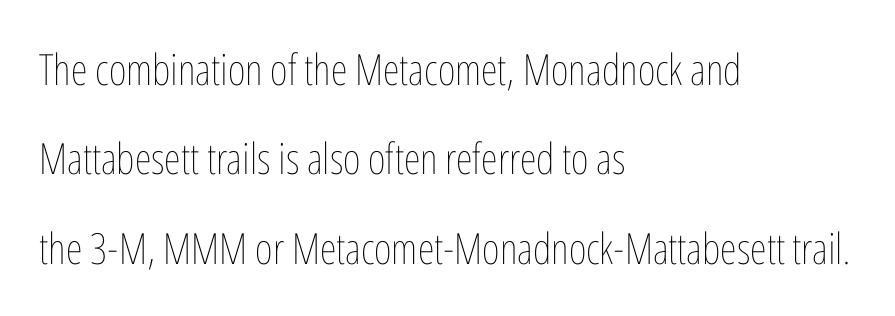
{"italic": "no", "bold": "no", "weight": "thin", "width": "condensed", "stroke_contrast": "low", "x_height": "medium", "monospaced": "no", "underline": "no", "align": "left", "line_spacing": "loose", "line_spacing_ratio": 2.08, "letter_spacing": "normal", "letter_spacing_em": 0.0, "glyph_px": 43}
